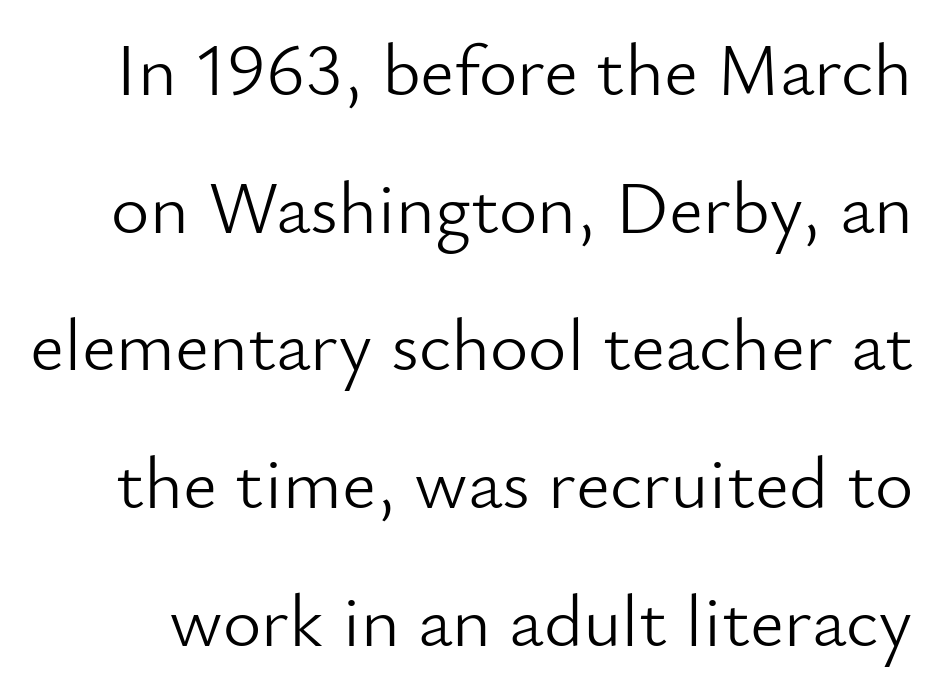
Q: Is the text bold? A: No.
Q: Is the text italic (slanted)? A: No, it is upright.
Q: Is the typeface a serif or a sans-serif typeface? A: Sans-serif.
Q: Is the text underlined? A: No.
Q: Is the spacing between letters normal or unusually wide? A: Normal.
Q: Width (condensed, normal, or wide)? A: Normal.
Q: Stroke contrast? A: Low.
Q: x-height? A: Small.
Q: Monospaced? A: No.
